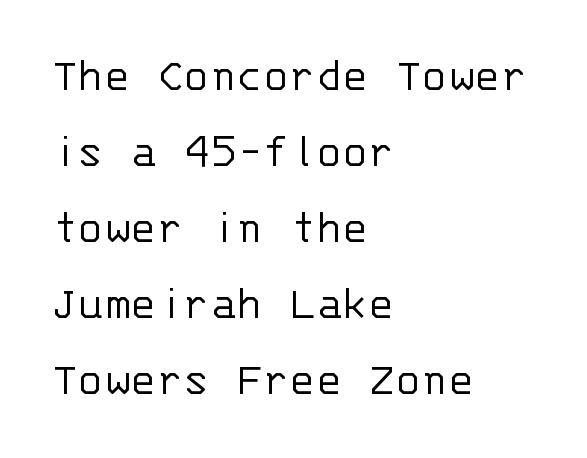
Q: Is the text bold? A: No.
Q: Is the text italic (slanted)? A: No, it is upright.
Q: Is the typeface a serif or a sans-serif typeface? A: Sans-serif.
Q: Is the text underlined? A: No.
Q: How is the paragraph aligned? A: Left-aligned.
Q: Is the spacing between letters normal or unusually wide? A: Normal.
Q: Is the spacing between lines tight, normal or loose? A: Normal.
Q: Width (condensed, normal, or wide)? A: Normal.
Q: Stroke contrast? A: Low.
Q: x-height? A: Large.
Q: Monospaced? A: Yes.
